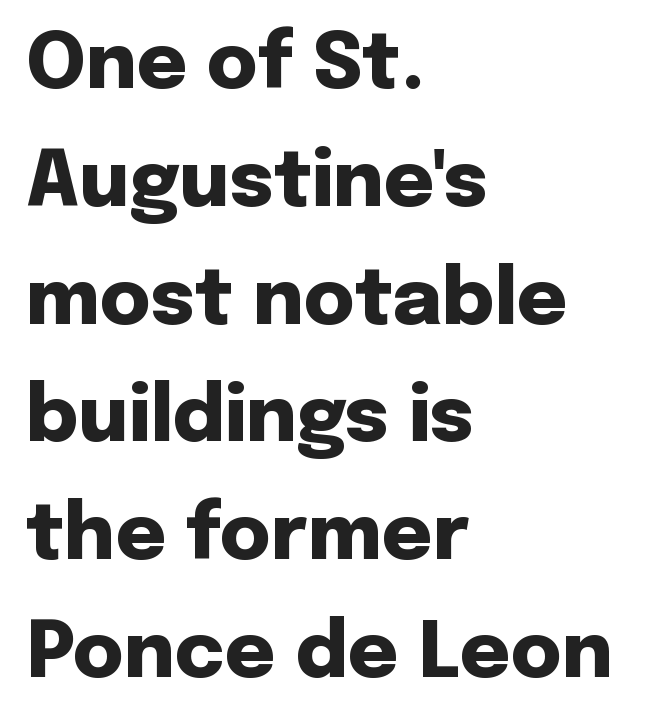
{"serif": "no", "italic": "no", "bold": "yes", "weight": "heavy", "width": "normal", "stroke_contrast": "low", "x_height": "medium", "monospaced": "no", "underline": "no", "align": "left", "line_spacing": "normal", "line_spacing_ratio": 1.51, "letter_spacing": "normal", "letter_spacing_em": 0.0, "glyph_px": 78}
